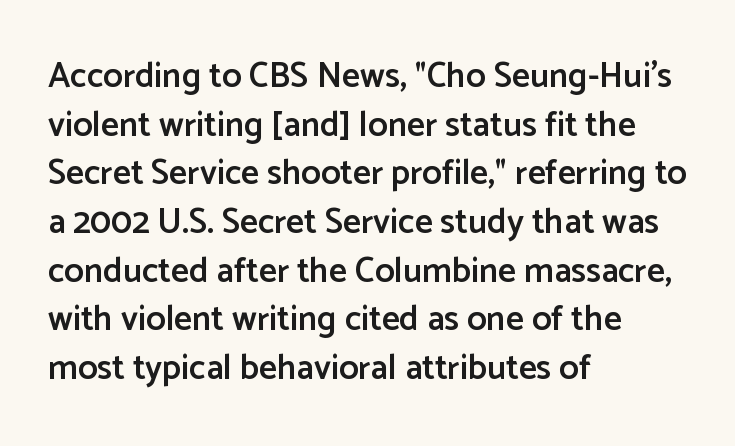
The image shows 35 px semibold sans-serif type, upright; set left-aligned, normal line spacing (1.39x), normal letter spacing, not underlined; low stroke contrast and a medium x-height.
